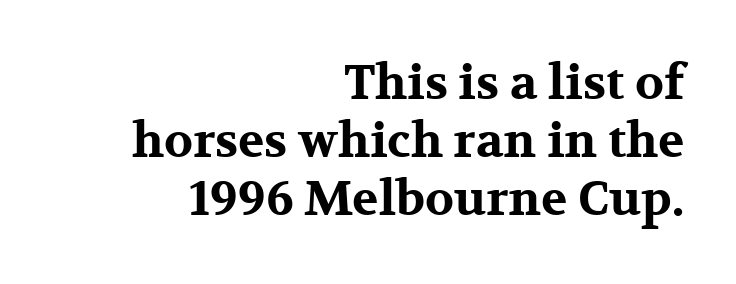
{"serif": "yes", "italic": "no", "bold": "yes", "weight": "bold", "width": "wide", "stroke_contrast": "medium", "x_height": "medium", "monospaced": "no", "underline": "no", "align": "right", "line_spacing_ratio": 1.21, "letter_spacing": "normal", "letter_spacing_em": 0.0, "glyph_px": 48}
